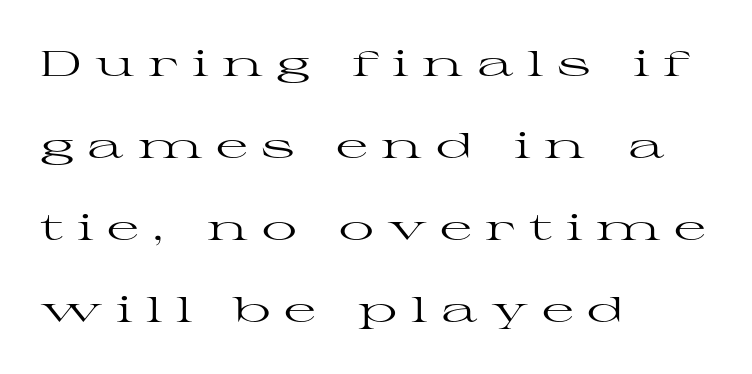
Descender tails drop into unmarked territory. Teacher's note: observe the even left margin — that is flush-left alignment. Compared with typical body copy, the letter spacing here is much looser. You could fit nearly another row in the gap between these rows.
